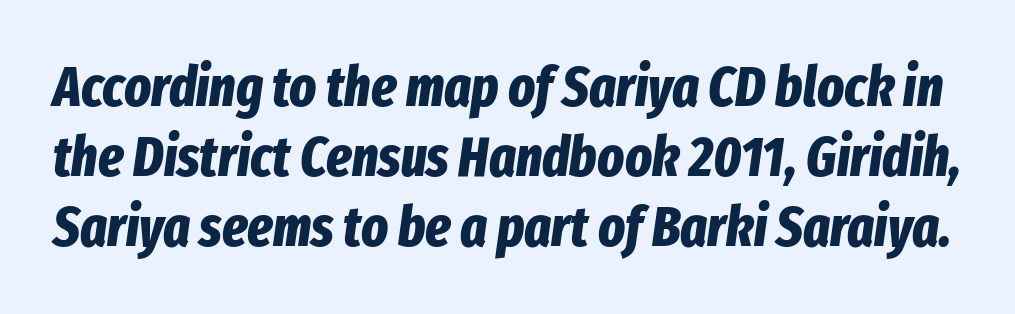
{"italic": "yes", "lean": "right", "slant_degrees": 8, "bold": "yes", "weight": "bold", "width": "condensed", "stroke_contrast": "low", "x_height": "medium", "monospaced": "no", "underline": "no", "line_spacing": "normal", "line_spacing_ratio": 1.25, "letter_spacing": "normal", "letter_spacing_em": 0.0, "glyph_px": 56}
